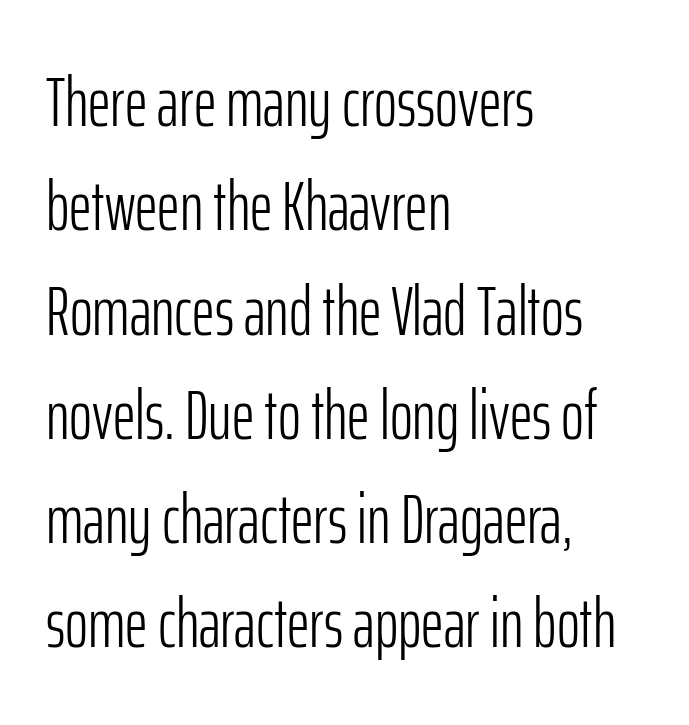
The image shows 70 px light, condensed sans-serif type, upright; set left-aligned, normal line spacing (1.49x), normal letter spacing, not underlined; low stroke contrast and a medium x-height.
